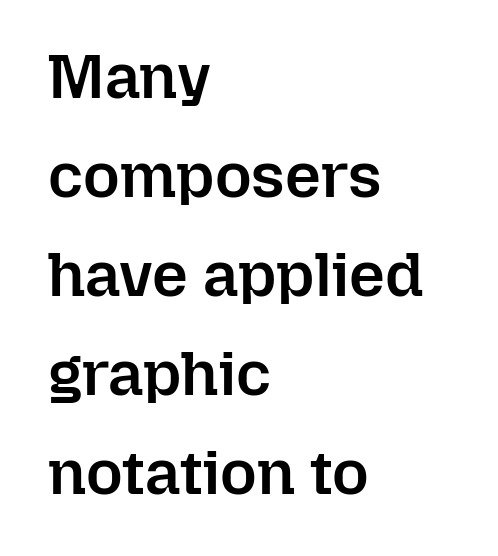
Q: Is the text bold? A: Semi-bold.
Q: Is the text italic (slanted)? A: No, it is upright.
Q: Is the text underlined? A: No.
Q: How is the paragraph aligned? A: Left-aligned.
Q: Is the spacing between letters normal or unusually wide? A: Normal.
Q: Is the spacing between lines tight, normal or loose? A: Normal.
Q: Width (condensed, normal, or wide)? A: Normal.
Q: Stroke contrast? A: Low.
Q: x-height? A: Medium.
Q: Monospaced? A: No.
